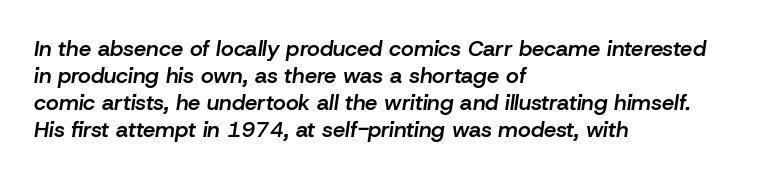
Q: Is the text bold? A: Semi-bold.
Q: Is the text italic (slanted)? A: Yes, it leans right by about 8 degrees.
Q: Is the text underlined? A: No.
Q: How is the paragraph aligned? A: Left-aligned.
Q: Is the spacing between letters normal or unusually wide? A: Normal.
